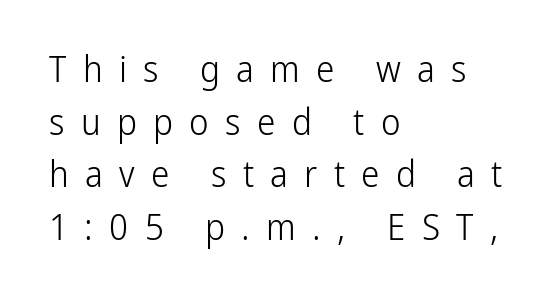
{"serif": "no", "italic": "no", "bold": "no", "weight": "light", "width": "condensed", "stroke_contrast": "low", "x_height": "medium", "monospaced": "no", "underline": "no", "align": "left", "line_spacing": "normal", "line_spacing_ratio": 1.42, "letter_spacing": "wide", "letter_spacing_em": 0.44, "glyph_px": 37}
